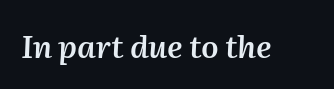
Q: Is the text bold? A: Semi-bold.
Q: Is the text italic (slanted)? A: Yes, it leans right by about 2 degrees.
Q: Is the text underlined? A: No.
Q: Is the spacing between letters normal or unusually wide? A: Normal.
Q: Width (condensed, normal, or wide)? A: Normal.
Q: Stroke contrast? A: Medium.
Q: x-height? A: Medium.
Q: Monospaced? A: No.
